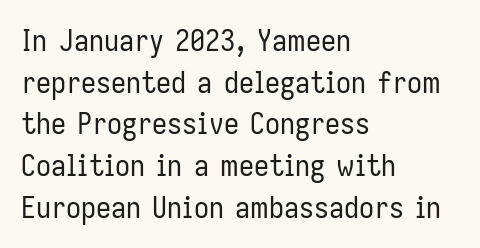
{"serif": "no", "italic": "no", "bold": "no", "weight": "regular", "width": "condensed", "stroke_contrast": "low", "x_height": "medium", "monospaced": "no", "underline": "no", "align": "left", "line_spacing": "normal", "line_spacing_ratio": 1.39, "letter_spacing": "normal", "letter_spacing_em": 0.0, "glyph_px": 30}
